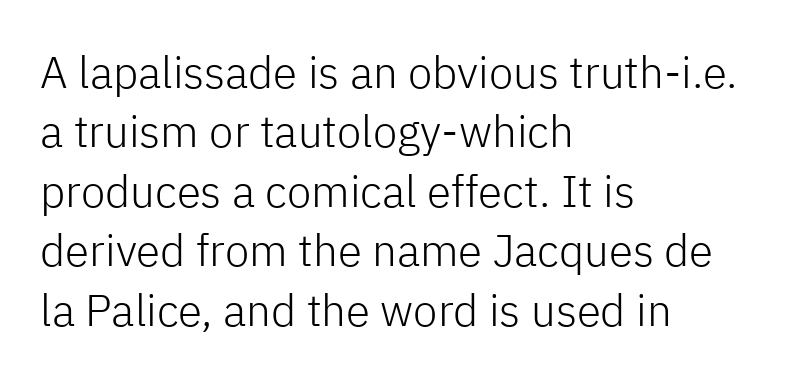
The face used here is proportionally spaced, like ordinary book or web type. Serif or sans? Sans — the stroke terminals are bare. The letterforms sit at book weight or below. Each line starts at the same left margin while the right side varies. Glance below the letters and you will spot only blank space.
